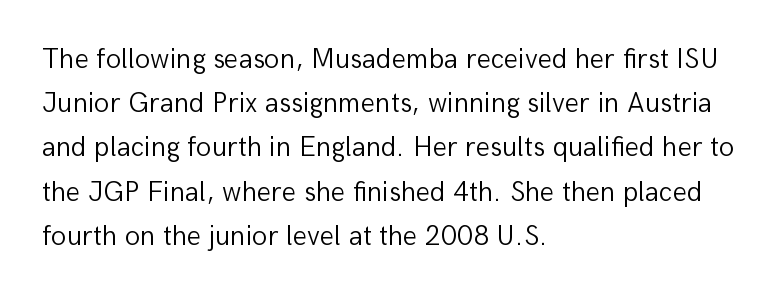
The image shows 28 px light sans-serif type, upright; set left-aligned, normal line spacing (1.58x), normal letter spacing, not underlined; low stroke contrast and a medium x-height.
